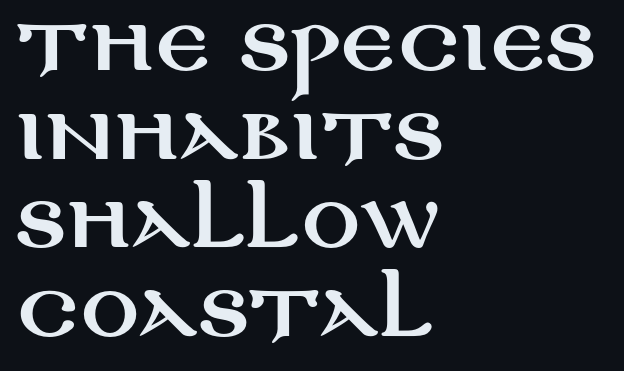
{"serif": "no", "italic": "no", "width": "wide", "stroke_contrast": "medium", "x_height": "large", "monospaced": "no", "underline": "no", "align": "left", "line_spacing_ratio": 1.23, "letter_spacing": "normal", "letter_spacing_em": 0.0, "glyph_px": 72}
